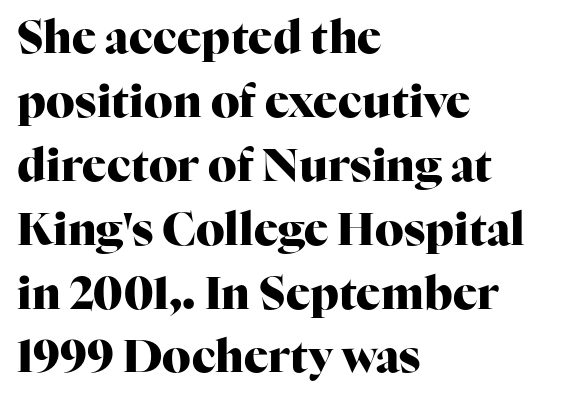
Visually the block forms a straight wall on the left and a jagged coastline on the right. How heavy is the stroke? Heavy — this is a bold. Small tapered or slab feet sit at the stroke ends, so this counts as serif. How are the letters spaced? Ordinarily, with no added tracking.
